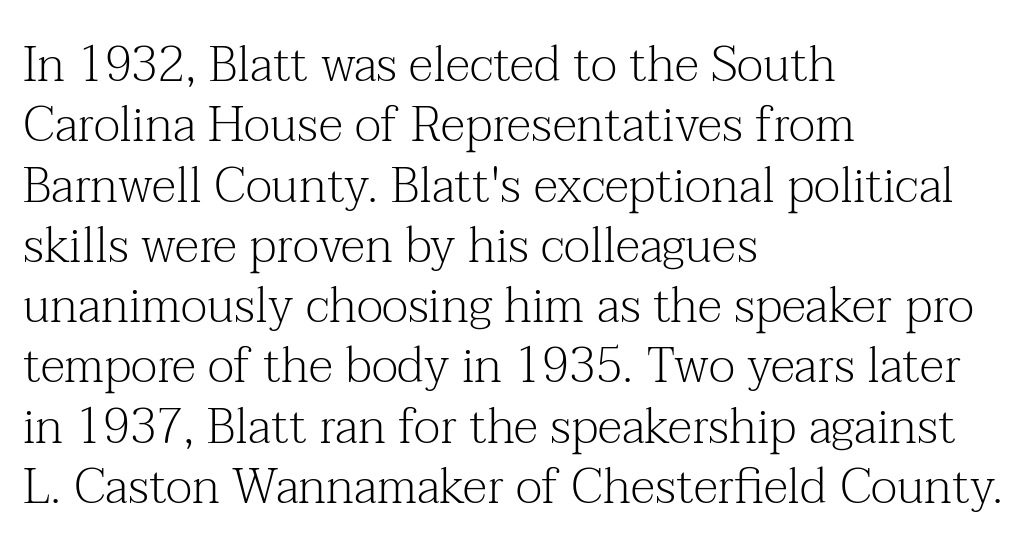
{"serif": "yes", "italic": "no", "bold": "no", "weight": "light", "width": "normal", "stroke_contrast": "medium", "x_height": "medium", "monospaced": "no", "underline": "no", "align": "left", "line_spacing_ratio": 1.23, "letter_spacing": "normal", "letter_spacing_em": 0.0, "glyph_px": 49}
